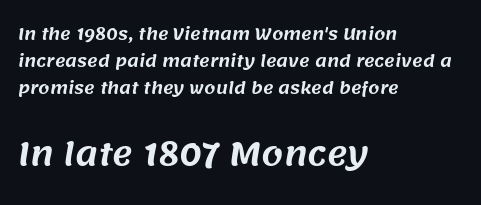
{"serif": "no", "width": "normal", "stroke_contrast": "medium", "x_height": "large", "monospaced": "no", "underline": "no", "align": "left", "line_spacing": "normal", "line_spacing_ratio": 1.68, "letter_spacing": "normal", "letter_spacing_em": 0.0, "larger_block": "second", "size_ratio": 1.94, "glyph_px": 31}
